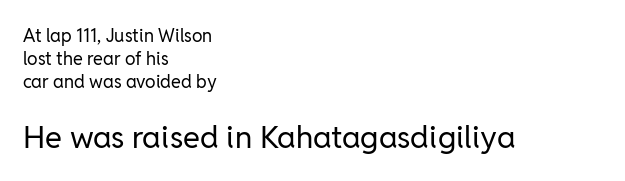
The image shows 31 px regular-weight sans-serif type, upright; set left-aligned, normal line spacing (1.27x), normal letter spacing, not underlined; the second (bottom) block is 1.72x larger; low stroke contrast and a medium x-height.
